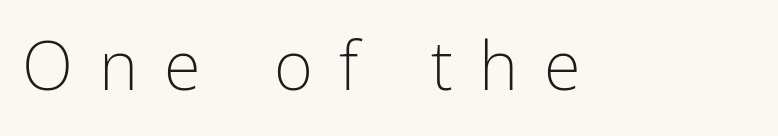
Underlining? Definitely not there. The letters advance in unequal steps, a hallmark of proportional type. These glyphs show unthickened strokes, regular width or finer. Does extra space separate the letters? Yes, quite a lot of it. Unlike italic type, these characters show no tilt at all. The face used here is a sans, in the tradition of grotesques and geometrics.
